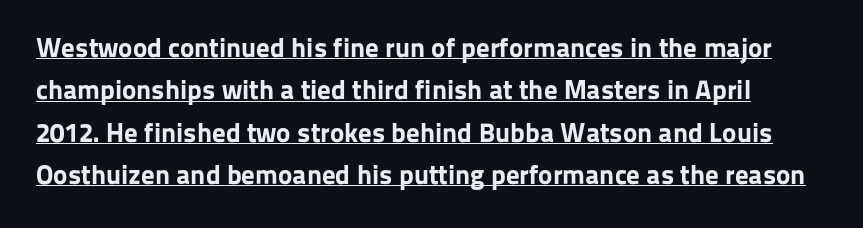
It's the straight-up-and-down kind of type. Normally led — the rows are evenly, conventionally spaced. How are the letters spaced? Ordinarily, with no added tracking. A dark, heavy texture on the line: the type is bold. A rule runs beneath these lines of type.
